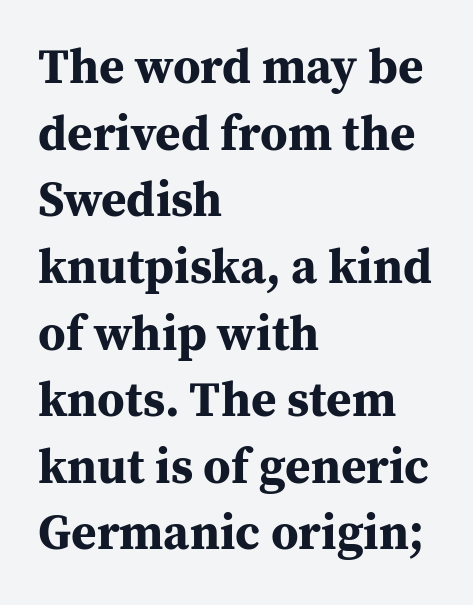
The image shows 49 px bold serif type, upright; set left-aligned, normal line spacing (1.36x), normal letter spacing, not underlined; medium stroke contrast and a medium x-height.
